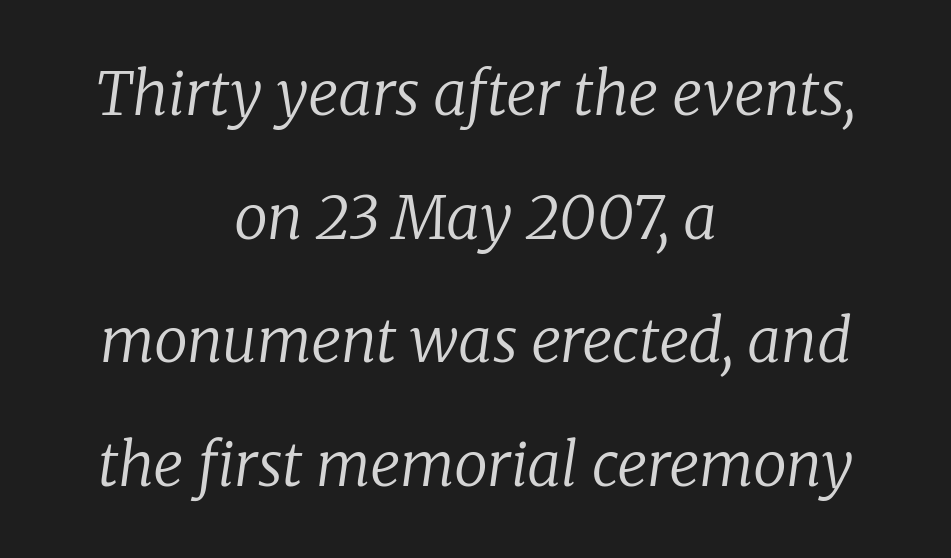
The face used here is seriffed, in the tradition of book romans. An italicized treatment has been applied to the whole sample. Nobody drew a line under any word here. Is this a fixed-width face? No — the glyphs have proportional, varying widths. Horizontal alignment here is central, giving a formal, balanced look.
